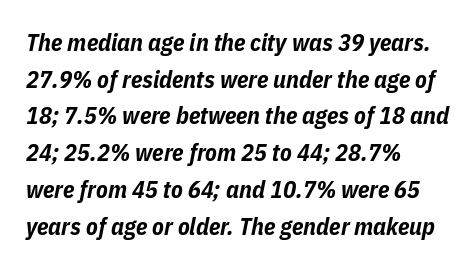
The image shows 24 px bold type, italic (leaning right); set left-aligned, normal line spacing (1.53x), normal letter spacing, not underlined.
